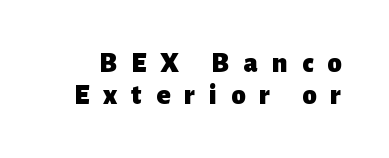
The image shows 29 px heavy sans-serif type, upright; set tight line spacing (1.09x), unusually wide letter spacing (+0.48 em), not underlined; low stroke contrast and a medium x-height.
